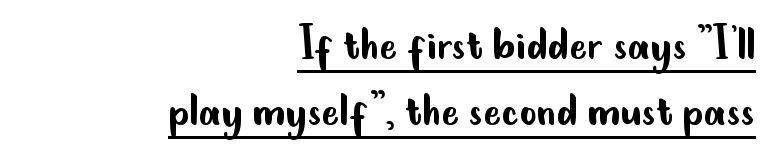
Looks like regular typesetting: each glyph gets only the width it needs. The compositor pushed each line to the right boundary. In terms of posture, this sample is upright. Look at the tracking — it's just the regular setting, nothing added. Compared with undecorated copy, this sample adds a rule below the words. These lines sit exactly where default settings would place them.
